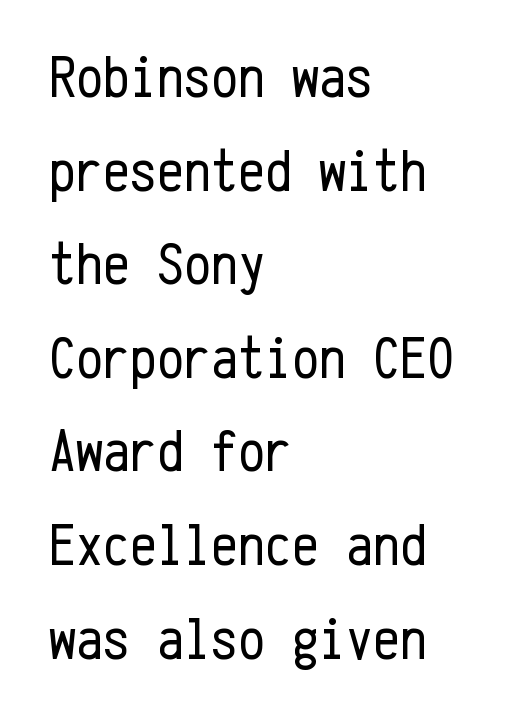
Q: Is the text bold? A: No.
Q: Is the text italic (slanted)? A: No, it is upright.
Q: Is the typeface a serif or a sans-serif typeface? A: Sans-serif.
Q: Is the text underlined? A: No.
Q: How is the paragraph aligned? A: Left-aligned.
Q: Is the spacing between letters normal or unusually wide? A: Normal.
Q: Is the spacing between lines tight, normal or loose? A: Normal.
Q: Width (condensed, normal, or wide)? A: Condensed.
Q: Stroke contrast? A: Low.
Q: x-height? A: Medium.
Q: Monospaced? A: Yes.
